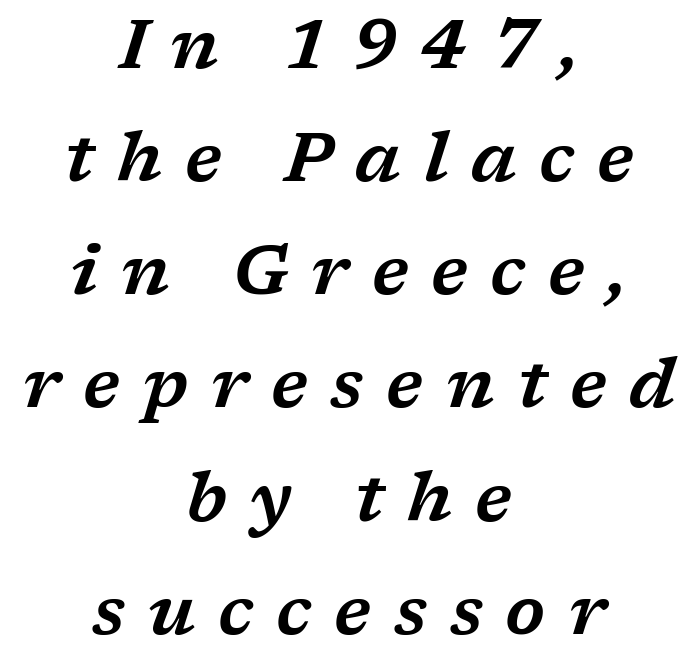
The image shows 69 px wide serif type, italic (leaning right); set centered, normal line spacing (1.64x), unusually wide letter spacing (+0.33 em), not underlined; low stroke contrast and a medium x-height.
